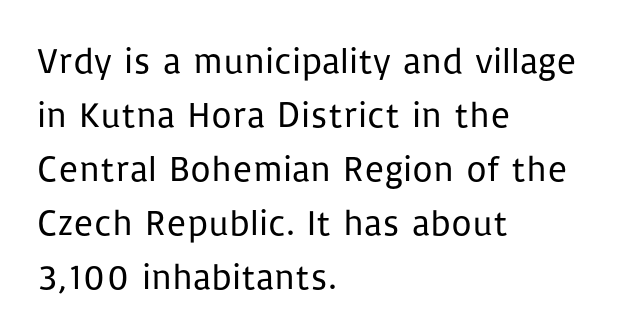
Q: Is the text bold? A: No.
Q: Is the text italic (slanted)? A: No, it is upright.
Q: Is the typeface a serif or a sans-serif typeface? A: Sans-serif.
Q: Is the text underlined? A: No.
Q: How is the paragraph aligned? A: Left-aligned.
Q: Is the spacing between letters normal or unusually wide? A: Normal.
Q: Is the spacing between lines tight, normal or loose? A: Normal.
Q: Width (condensed, normal, or wide)? A: Normal.
Q: Stroke contrast? A: Low.
Q: x-height? A: Medium.
Q: Monospaced? A: No.
